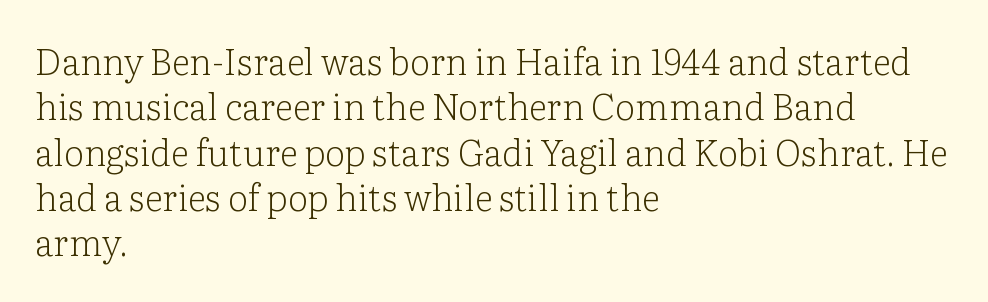
The image shows 36 px light serif type, upright; set left-aligned, normal line spacing (1.26x), normal letter spacing, not underlined; low stroke contrast and a medium x-height.
